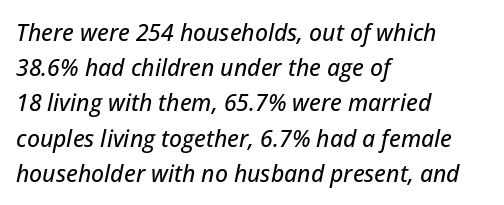
{"italic": "yes", "lean": "right", "slant_degrees": 12, "underline": "no", "align": "left", "line_spacing": "normal", "line_spacing_ratio": 1.53, "letter_spacing": "normal", "letter_spacing_em": 0.0, "glyph_px": 23}
